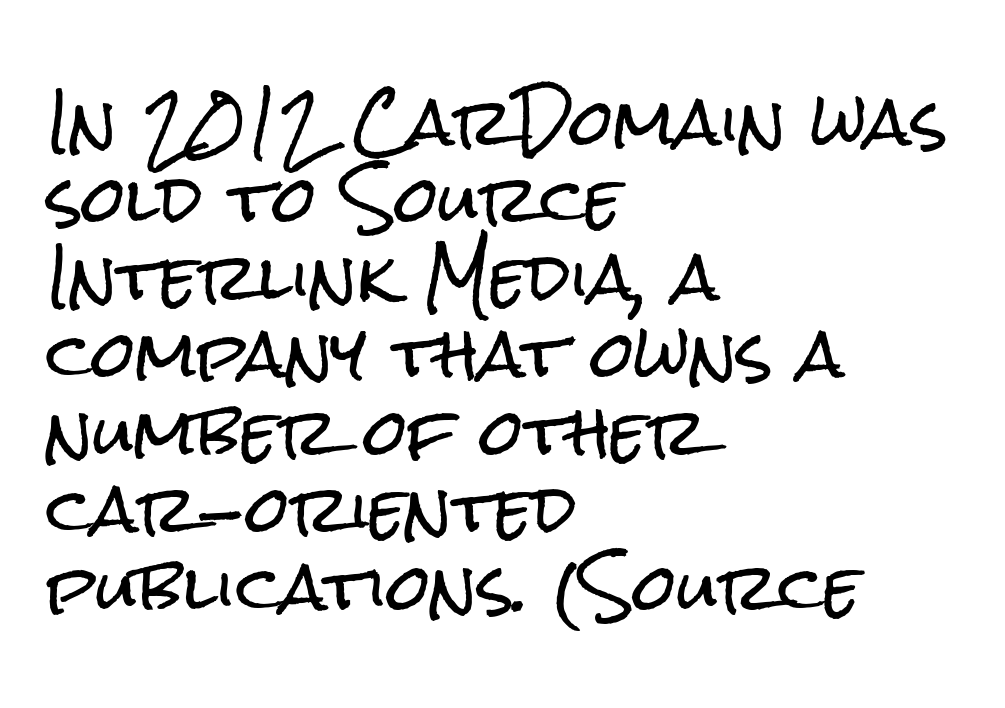
{"serif": "no", "italic": "no", "width": "condensed", "stroke_contrast": "low", "x_height": "medium", "monospaced": "no", "underline": "no", "align": "left", "line_spacing_ratio": 1.23, "letter_spacing": "normal", "letter_spacing_em": 0.0, "glyph_px": 63}
